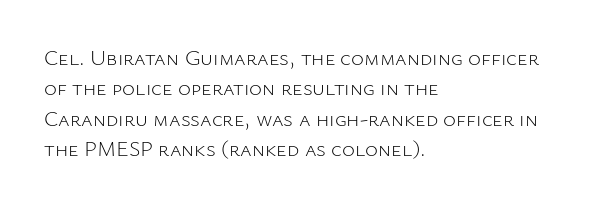
{"italic": "no", "bold": "no", "underline": "no", "align": "left", "line_spacing": "normal", "line_spacing_ratio": 1.38, "letter_spacing": "normal", "letter_spacing_em": 0.0, "glyph_px": 22}
